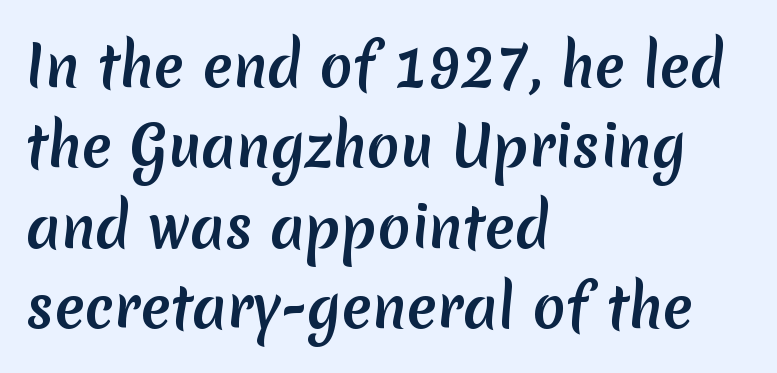
Typographically, this falls in the sans-serif category. Think of a printed novel: that variable character pitch is what you see here. The gap between lines stays unmarked. Observe the ordinary spacing: letters are neighbours, not strangers.
